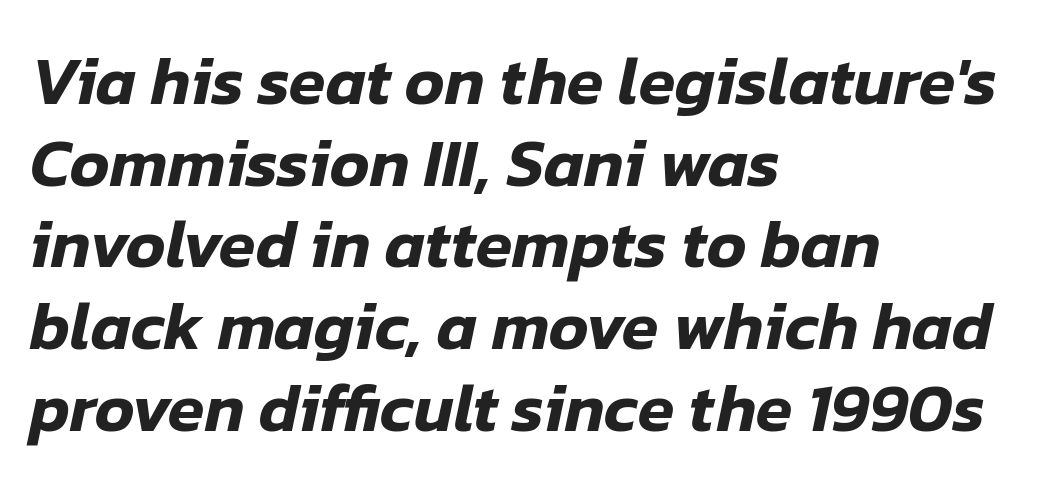
The rendering applies a slant to the glyphs. A typesetter would call this zero additional tracking. Quick note: underline off. A typesetter would call this proportional, since set widths differ per character.
